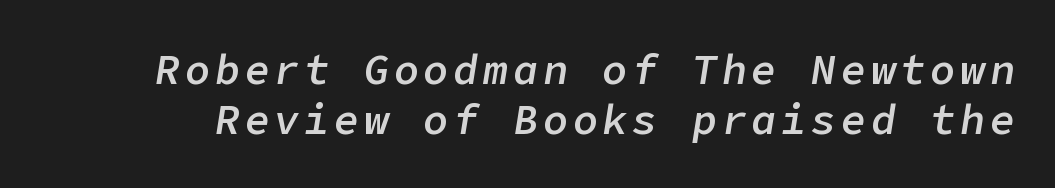
{"italic": "yes", "lean": "right", "slant_degrees": 9, "bold": "semi", "weight": "semibold", "width": "normal", "stroke_contrast": "low", "x_height": "medium", "underline": "no", "line_spacing_ratio": 1.18, "glyph_px": 42}
